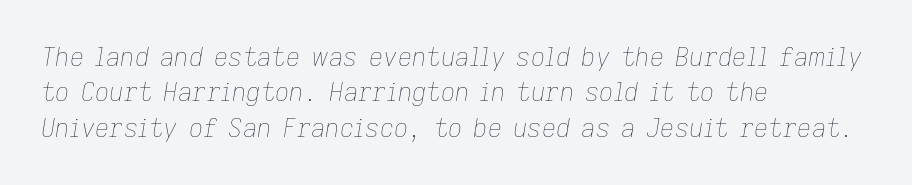
The image shows 25 px text type, italic (leaning right); set left-aligned, normal line spacing (1.42x), normal letter spacing, not underlined.
